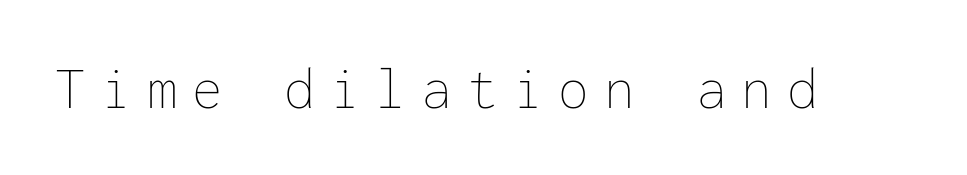
There is plenty of visible air inserted between adjacent glyphs. Do the characters align in a grid? Yes, the font is monospaced. The string is rendered with underlining switched off. Style check: upright. The letterforms sit at book weight or below.
